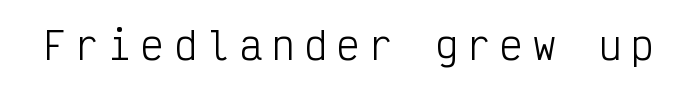
Q: Is the text bold? A: No.
Q: Is the text italic (slanted)? A: No, it is upright.
Q: Is the typeface a serif or a sans-serif typeface? A: Sans-serif.
Q: Is the text underlined? A: No.
Q: Is the spacing between letters normal or unusually wide? A: Unusually wide.
Q: Width (condensed, normal, or wide)? A: Condensed.
Q: Stroke contrast? A: Low.
Q: x-height? A: Medium.
Q: Monospaced? A: Yes.
